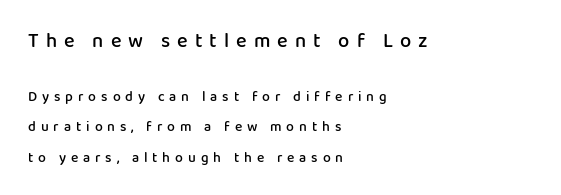
Q: Is the text bold? A: Semi-bold.
Q: Is the text italic (slanted)? A: No, it is upright.
Q: Is the text underlined? A: No.
Q: How is the paragraph aligned? A: Left-aligned.
Q: Is the spacing between letters normal or unusually wide? A: Unusually wide.
Q: Is the spacing between lines tight, normal or loose? A: Loose.
Q: Which block of text is set in a larger size, the first (top) or the second (bottom)? A: The first (top) one.
